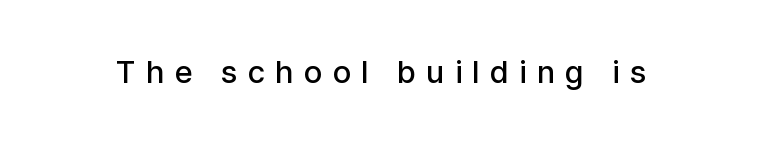
{"serif": "no", "italic": "no", "bold": "semi", "weight": "semibold", "width": "normal", "stroke_contrast": "low", "x_height": "medium", "monospaced": "no", "underline": "no", "letter_spacing": "wide", "letter_spacing_em": 0.32, "glyph_px": 31}
